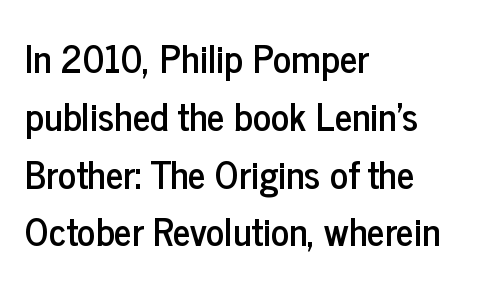
The image shows 38 px condensed sans-serif type, upright; set left-aligned, normal line spacing (1.52x), normal letter spacing, not underlined; low stroke contrast and a medium x-height.
